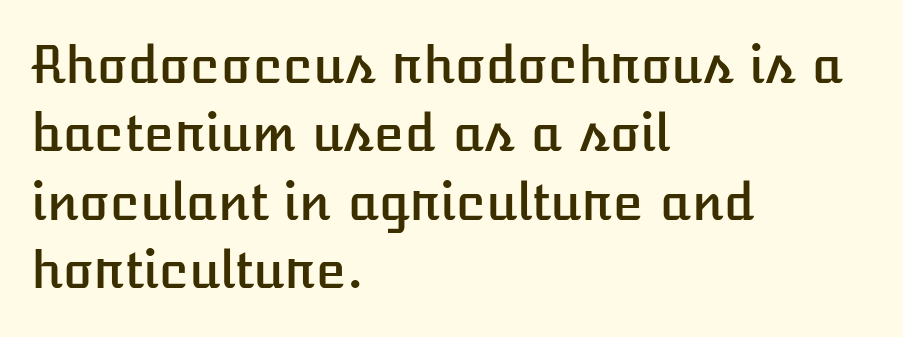
The image shows 50 px text type, upright; set left-aligned, normal line spacing (1.37x), normal letter spacing, not underlined; low stroke contrast and a medium x-height.
